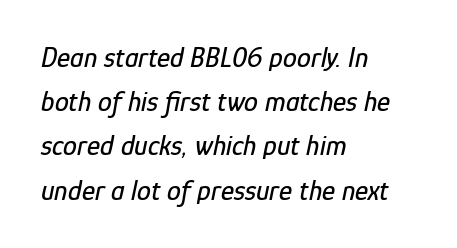
Q: Is the text italic (slanted)? A: Yes, it leans right by about 12 degrees.
Q: Is the text underlined? A: No.
Q: How is the paragraph aligned? A: Left-aligned.
Q: Is the spacing between letters normal or unusually wide? A: Normal.
Q: Is the spacing between lines tight, normal or loose? A: Normal.
Q: Width (condensed, normal, or wide)? A: Condensed.
Q: Stroke contrast? A: Low.
Q: x-height? A: Medium.
Q: Monospaced? A: No.
